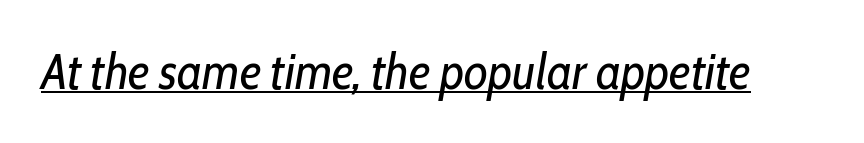
There is no visible air inserted between adjacent glyphs. In terms of posture, this sample is oblique. The letters advance in unequal steps, a hallmark of proportional type. Nothing heavy about these letters — not bold at all. Caption: lettering with a line underneath.
